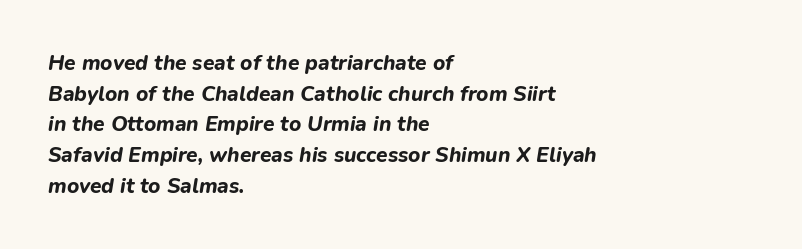
{"italic": "yes", "lean": "right", "slant_degrees": 9, "bold": "yes", "underline": "no", "align": "left", "line_spacing": "normal", "line_spacing_ratio": 1.46, "letter_spacing": "normal", "letter_spacing_em": 0.0, "glyph_px": 21}
